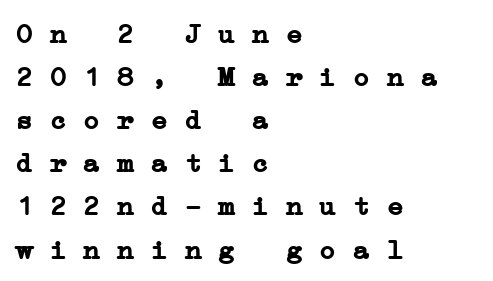
{"serif": "yes", "bold": "yes", "weight": "semibold", "width": "wide", "stroke_contrast": "low", "x_height": "medium", "monospaced": "yes", "underline": "no", "align": "left", "line_spacing": "normal", "line_spacing_ratio": 1.54, "letter_spacing": "normal", "letter_spacing_em": 0.0, "glyph_px": 28}
